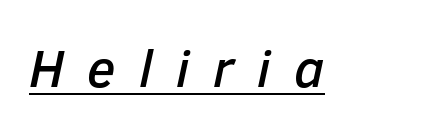
In designer terms, the underline attribute is active on this setting. Looks like regular typesetting: each glyph gets only the width it needs. Honestly, the letter spacing is so wide it's the main thing you notice. Notice how the stems are inclined rather than vertical — that's the hallmark of italics.
